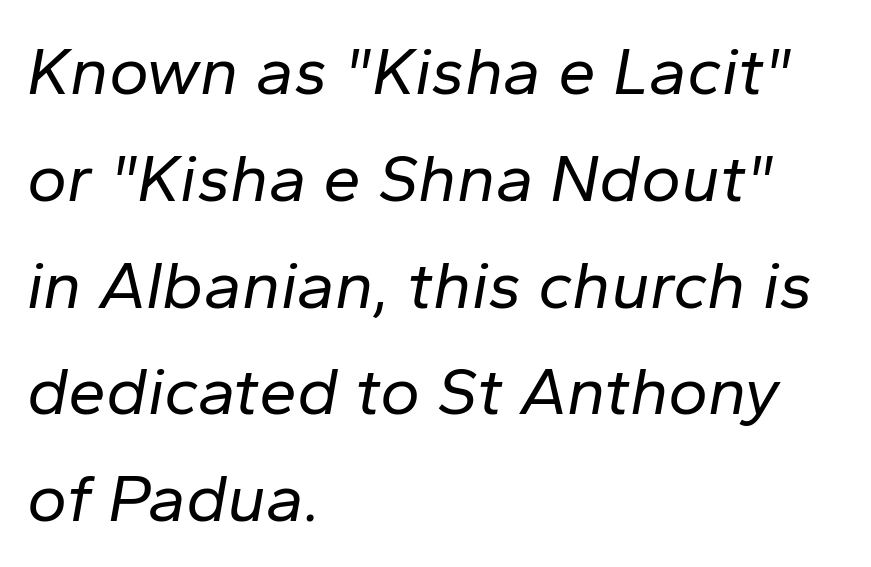
{"italic": "yes", "lean": "right", "slant_degrees": 10, "bold": "no", "weight": "regular", "width": "normal", "stroke_contrast": "low", "x_height": "medium", "monospaced": "no", "underline": "no", "align": "left", "line_spacing": "normal", "line_spacing_ratio": 1.57, "letter_spacing": "normal", "letter_spacing_em": 0.0, "glyph_px": 68}
